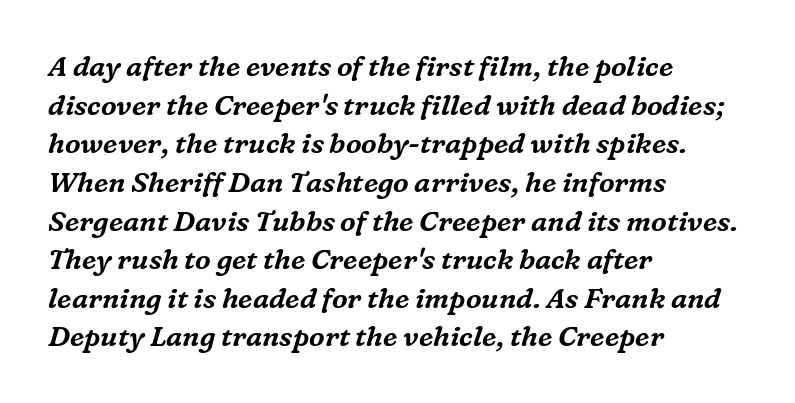
Serif or sans? Serif — the stroke terminals have little feet. The glyphs look as if they've been sheared to an angle. These lines are set flush left with a ragged right edge. The leading is moderate, giving the passage an even texture. Anything drawn beneath the words? Only blank space.
